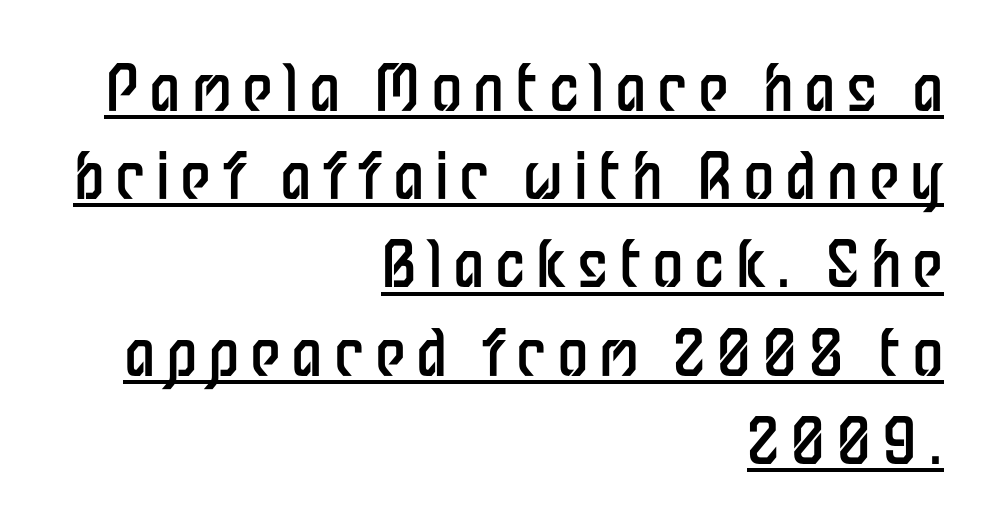
Q: Is the text bold? A: No.
Q: Is the text italic (slanted)? A: No, it is upright.
Q: Is the typeface a serif or a sans-serif typeface? A: Sans-serif.
Q: Is the text underlined? A: Yes.
Q: How is the paragraph aligned? A: Right-aligned.
Q: Is the spacing between lines tight, normal or loose? A: Normal.
Q: Width (condensed, normal, or wide)? A: Condensed.
Q: Stroke contrast? A: Low.
Q: x-height? A: Medium.
Q: Monospaced? A: No.
